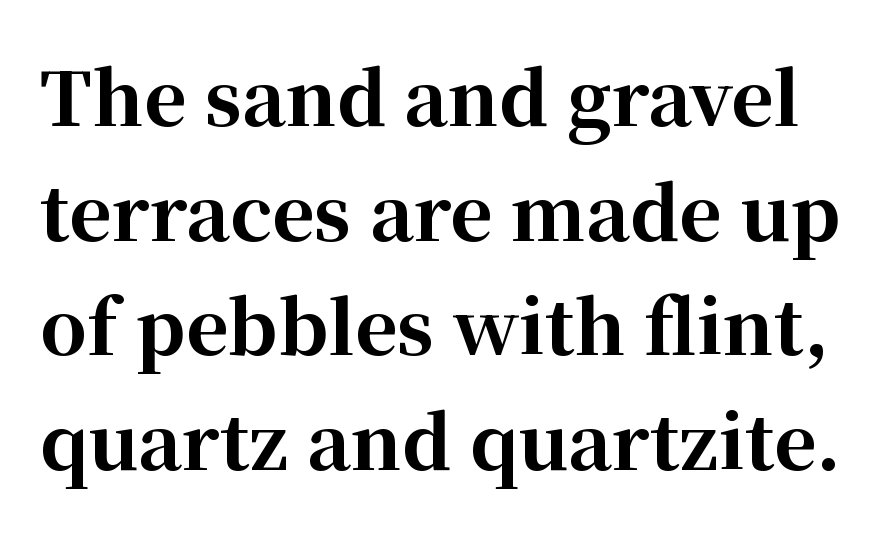
The image shows 74 px bold serif type, upright; set normal line spacing (1.55x), normal letter spacing, not underlined; high stroke contrast and a medium x-height.
